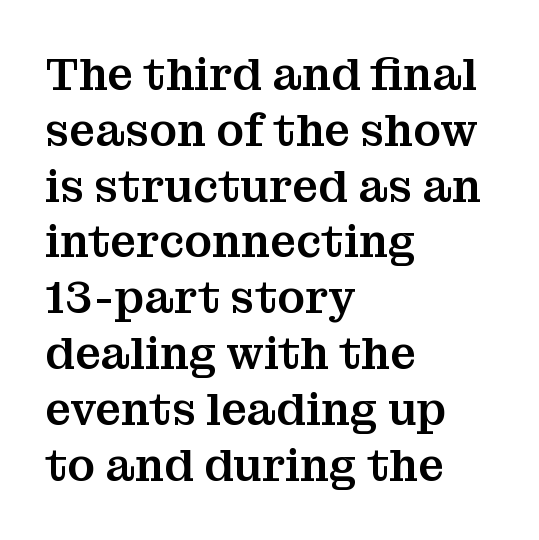
Style check: upright. Standard letterfit; no display-style spreading of the glyphs. Varying glyph widths throughout — classic text-font behaviour. To sum up the face: it has serifs.
